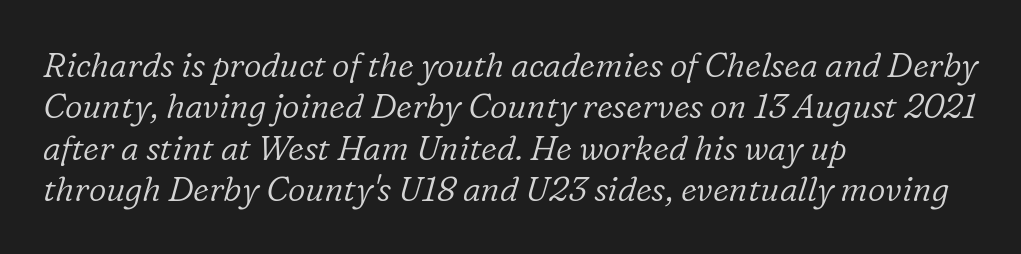
The image shows 34 px light serif type, italic (leaning right); set left-aligned, line spacing 1.22x, normal letter spacing, not underlined; low stroke contrast and a medium x-height.
